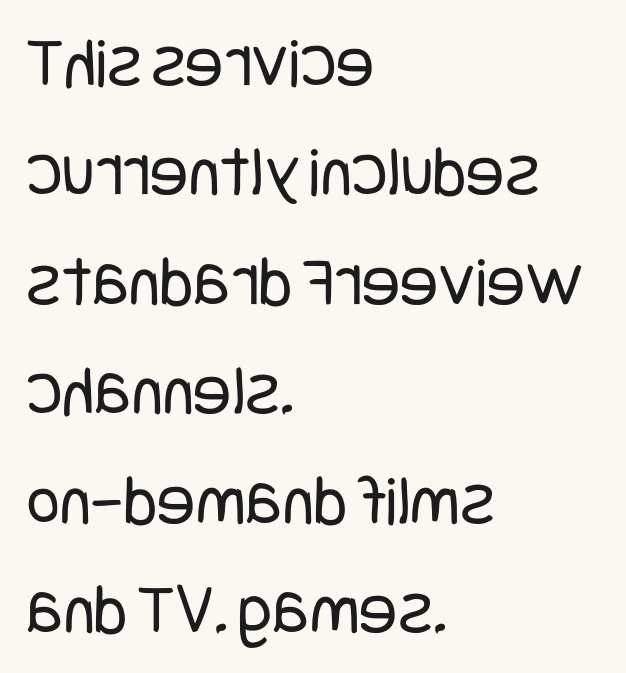
Q: Is the text bold? A: No.
Q: Is the text italic (slanted)? A: No, it is upright.
Q: Is the typeface a serif or a sans-serif typeface? A: Sans-serif.
Q: Is the text underlined? A: No.
Q: How is the paragraph aligned? A: Left-aligned.
Q: Is the spacing between letters normal or unusually wide? A: Normal.
Q: Is the spacing between lines tight, normal or loose? A: Normal.
Q: Width (condensed, normal, or wide)? A: Condensed.
Q: Stroke contrast? A: Low.
Q: x-height? A: Large.
